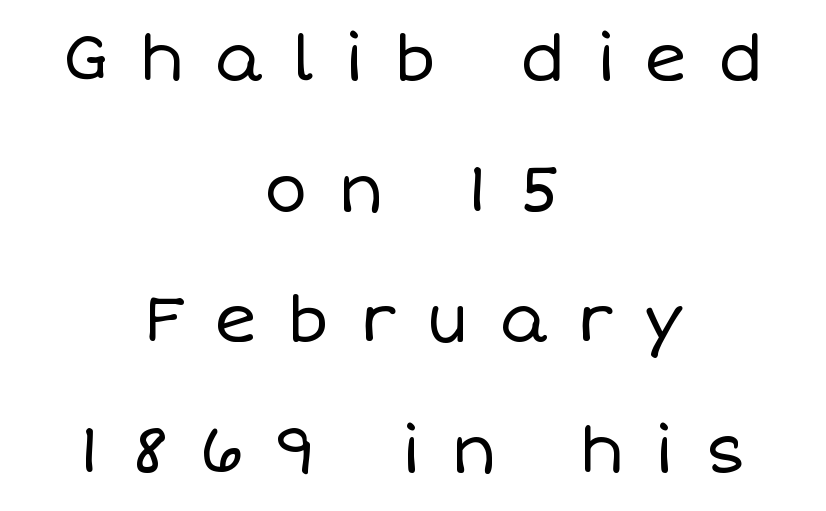
Varying glyph widths throughout — classic text-font behaviour. Layout note: lines centered. The gap between lines stays unmarked. The letters stand straight up with perfectly vertical stems.
